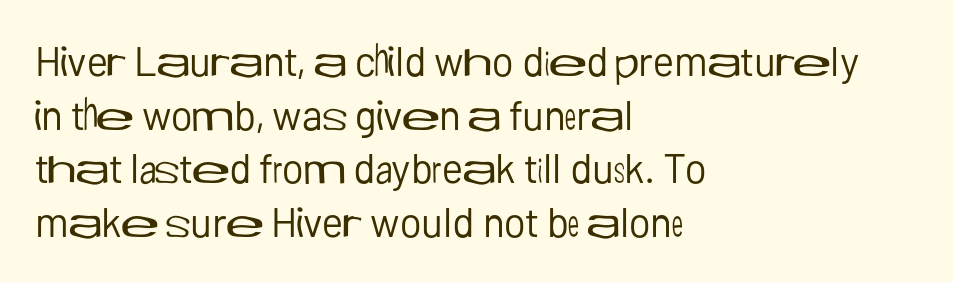
Q: Is the text bold? A: No.
Q: Is the text italic (slanted)? A: No, it is upright.
Q: Is the typeface a serif or a sans-serif typeface? A: Sans-serif.
Q: Is the text underlined? A: No.
Q: How is the paragraph aligned? A: Left-aligned.
Q: Is the spacing between letters normal or unusually wide? A: Normal.
Q: Is the spacing between lines tight, normal or loose? A: Normal.
Q: Width (condensed, normal, or wide)? A: Normal.
Q: Stroke contrast? A: Low.
Q: x-height? A: Medium.
Q: Monospaced? A: No.
